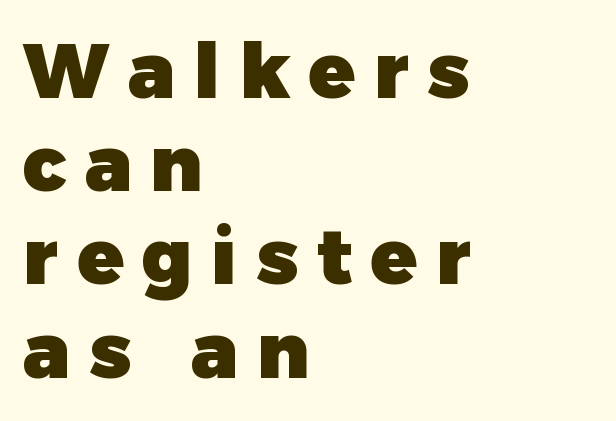
The image shows 77 px heavy sans-serif type, upright; set left-aligned, line spacing 1.21x, unusually wide letter spacing (+0.24 em), not underlined; low stroke contrast and a medium x-height.
